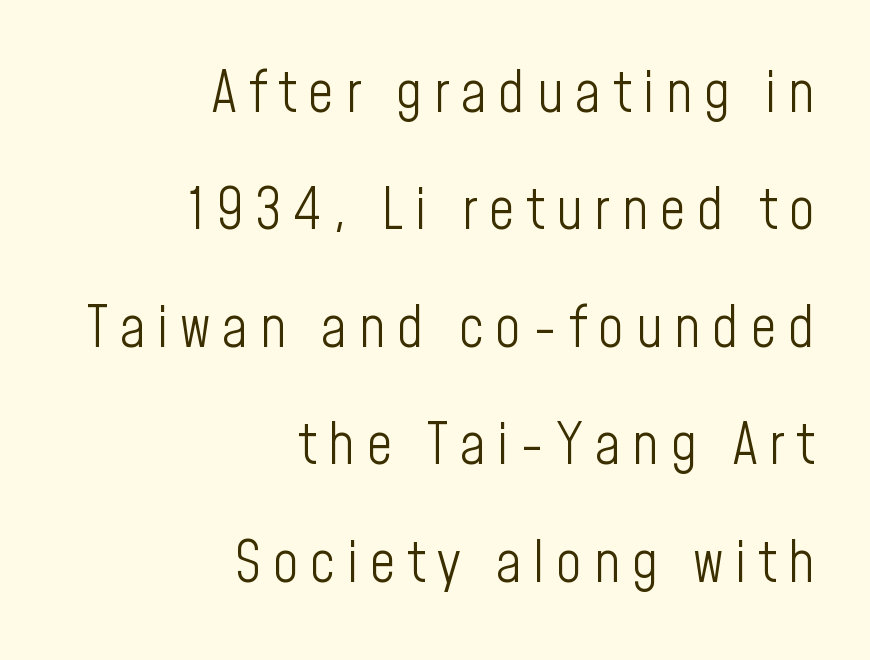
Q: Is the text bold? A: No.
Q: Is the text italic (slanted)? A: No, it is upright.
Q: Is the typeface a serif or a sans-serif typeface? A: Sans-serif.
Q: Is the text underlined? A: No.
Q: How is the paragraph aligned? A: Right-aligned.
Q: Is the spacing between letters normal or unusually wide? A: Unusually wide.
Q: Is the spacing between lines tight, normal or loose? A: Loose.
Q: Width (condensed, normal, or wide)? A: Condensed.
Q: Stroke contrast? A: Low.
Q: x-height? A: Medium.
Q: Monospaced? A: No.
